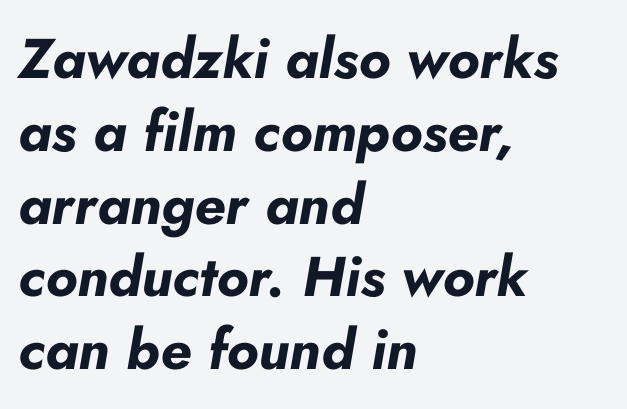
Q: Is the text bold? A: Yes.
Q: Is the text italic (slanted)? A: Yes, it leans right by about 10 degrees.
Q: Is the text underlined? A: No.
Q: How is the paragraph aligned? A: Left-aligned.
Q: Is the spacing between letters normal or unusually wide? A: Normal.
Q: Is the spacing between lines tight, normal or loose? A: Normal.
Q: Width (condensed, normal, or wide)? A: Normal.
Q: Stroke contrast? A: Low.
Q: x-height? A: Small.
Q: Monospaced? A: No.
